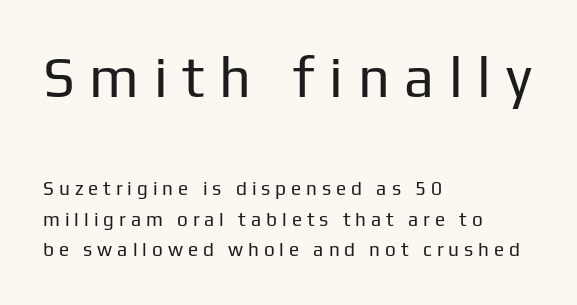
Summary of vertical rhythm: regular, with standard interline spacing. The lettering holds an erect, upright posture throughout. Characters follow at a spacing far wider than the type designer built in. These glyphs show unthickened strokes, regular width or finer. Varying glyph widths throughout — classic text-font behaviour.
